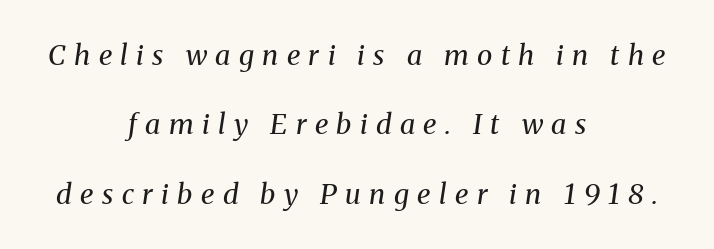
The image shows 28 px regular-weight serif type, italic (leaning right); set centered, loose line spacing (2.48x), unusually wide letter spacing (+0.3 em), not underlined; medium stroke contrast and a medium x-height.
